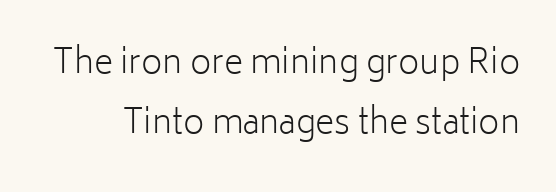
Q: Is the text bold? A: No.
Q: Is the text italic (slanted)? A: No, it is upright.
Q: Is the typeface a serif or a sans-serif typeface? A: Sans-serif.
Q: Is the text underlined? A: No.
Q: Is the spacing between letters normal or unusually wide? A: Normal.
Q: Width (condensed, normal, or wide)? A: Normal.
Q: Stroke contrast? A: Low.
Q: x-height? A: Medium.
Q: Monospaced? A: No.
